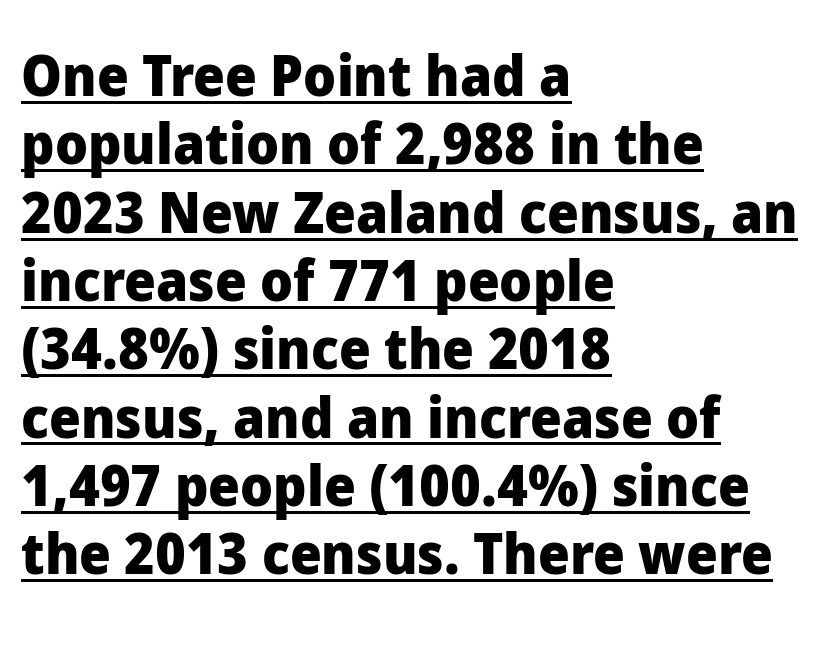
There is no visible air inserted between adjacent glyphs. This sample has the flowing, uneven cadence of proportional lettering. The typeface chosen for these lines omits serifs. The rendering uses a bold face; every stroke is thick and dark.
